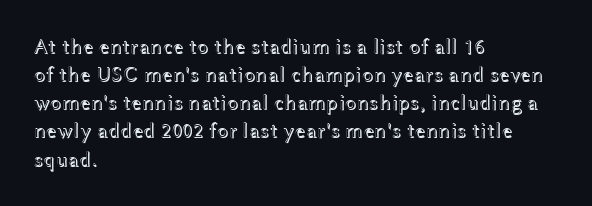
Q: Is the text italic (slanted)? A: No, it is upright.
Q: Is the text underlined? A: No.
Q: How is the paragraph aligned? A: Left-aligned.
Q: Is the spacing between letters normal or unusually wide? A: Normal.
Q: Is the spacing between lines tight, normal or loose? A: Normal.
